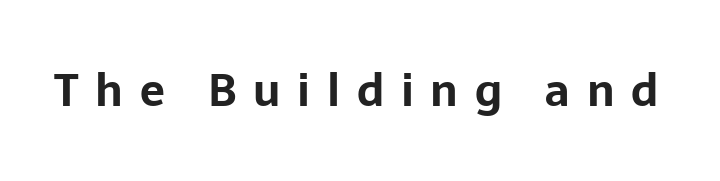
The image shows 44 px bold sans-serif type, upright; set unusually wide letter spacing (+0.38 em), not underlined; low stroke contrast and a medium x-height.
